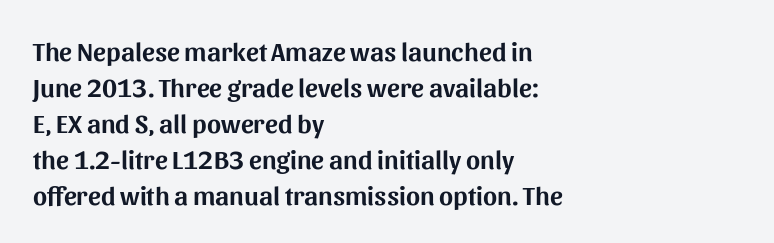
Q: Is the text italic (slanted)? A: No, it is upright.
Q: Is the text underlined? A: No.
Q: How is the paragraph aligned? A: Left-aligned.
Q: Is the spacing between letters normal or unusually wide? A: Normal.
Q: Is the spacing between lines tight, normal or loose? A: Normal.
